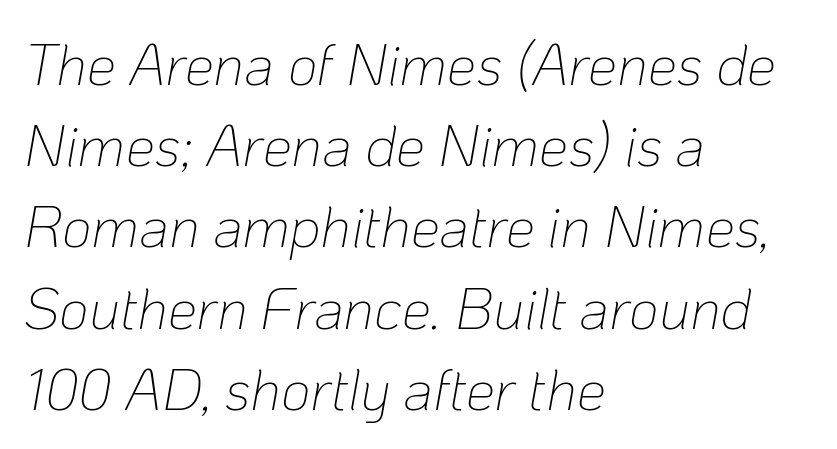
The image shows 58 px thin type, italic (leaning right); set left-aligned, normal line spacing (1.4x), normal letter spacing, not underlined; low stroke contrast and a medium x-height.
